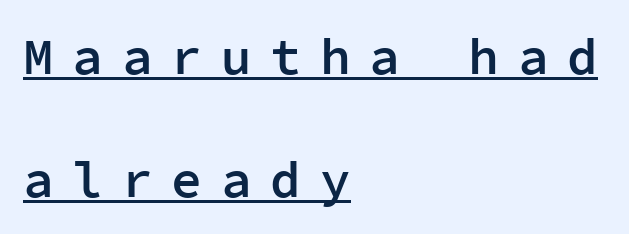
Is the block centered? No — it sits flush against the left margin. What decoration does the sample have? An underline. One glance says open: line gaps are wider than usual. Tall strokes in this sample are plumb rather than angled. These lines are rendered in a fixed-pitch font.
